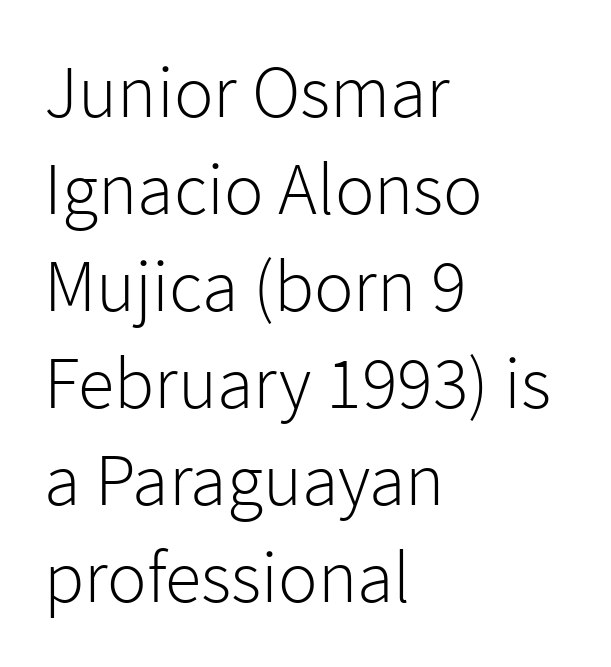
Weight class: somewhere from thin through regular. Varying glyph widths throughout — classic text-font behaviour. The lines are quadded left. Unlike italic type, these characters show no tilt at all. The line texture is even and compact thanks to regular tracking. The baseline area is clear.
